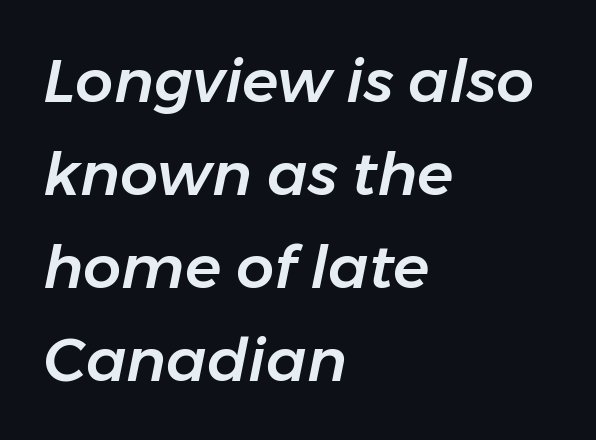
Q: Is the text italic (slanted)? A: Yes, it leans right by about 11 degrees.
Q: Is the text underlined? A: No.
Q: How is the paragraph aligned? A: Left-aligned.
Q: Is the spacing between letters normal or unusually wide? A: Normal.
Q: Is the spacing between lines tight, normal or loose? A: Normal.
Q: Width (condensed, normal, or wide)? A: Normal.
Q: Stroke contrast? A: Low.
Q: x-height? A: Medium.
Q: Monospaced? A: No.
